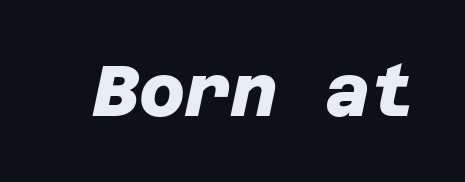
{"serif": "no", "bold": "yes", "weight": "heavy", "width": "normal", "stroke_contrast": "low", "x_height": "large", "underline": "no", "letter_spacing": "normal", "letter_spacing_em": 0.0, "glyph_px": 71}
